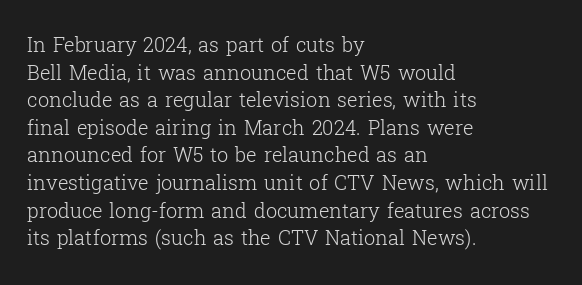
The image shows 20 px text type, upright; set left-aligned, normal line spacing (1.38x), normal letter spacing, not underlined.
